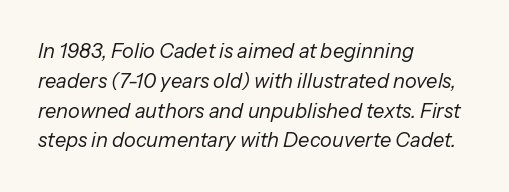
{"italic": "yes", "lean": "right", "slant_degrees": 13, "bold": "no", "underline": "no", "align": "left", "line_spacing": "normal", "line_spacing_ratio": 1.49, "letter_spacing": "normal", "letter_spacing_em": 0.0, "glyph_px": 20}
